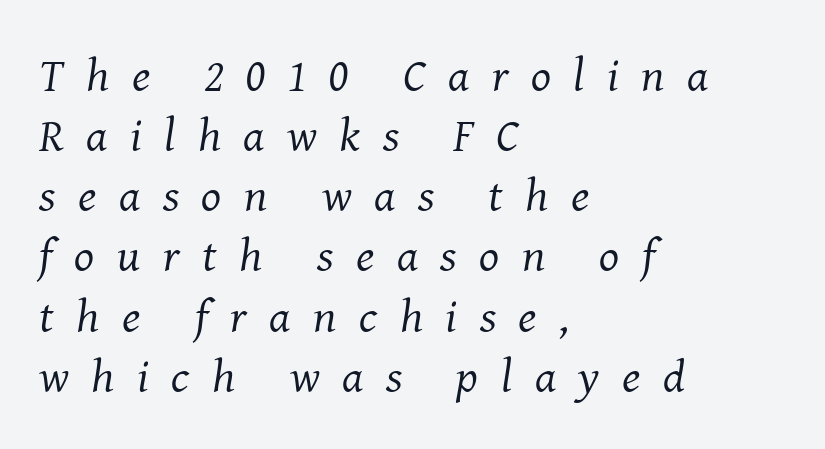
The image shows 47 px regular-weight serif type, italic (leaning right); set left-aligned, normal line spacing (1.28x), unusually wide letter spacing (+0.48 em), not underlined; medium stroke contrast and a medium x-height.
